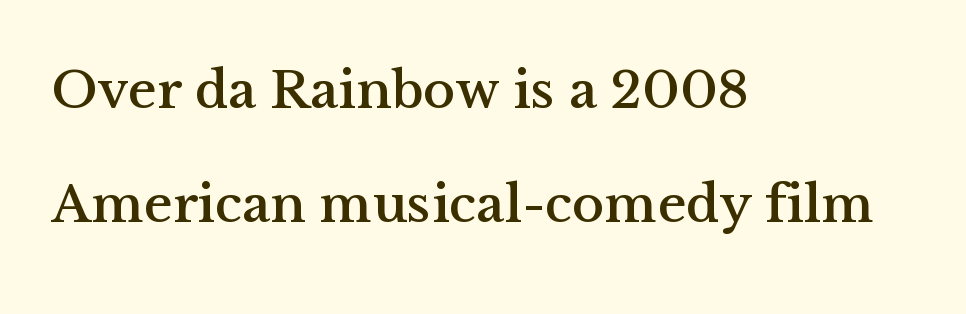
Q: Is the text italic (slanted)? A: No, it is upright.
Q: Is the typeface a serif or a sans-serif typeface? A: Serif.
Q: Is the text underlined? A: No.
Q: How is the paragraph aligned? A: Left-aligned.
Q: Is the spacing between letters normal or unusually wide? A: Normal.
Q: Is the spacing between lines tight, normal or loose? A: Loose.
Q: Width (condensed, normal, or wide)? A: Normal.
Q: Stroke contrast? A: Medium.
Q: x-height? A: Medium.
Q: Monospaced? A: No.
